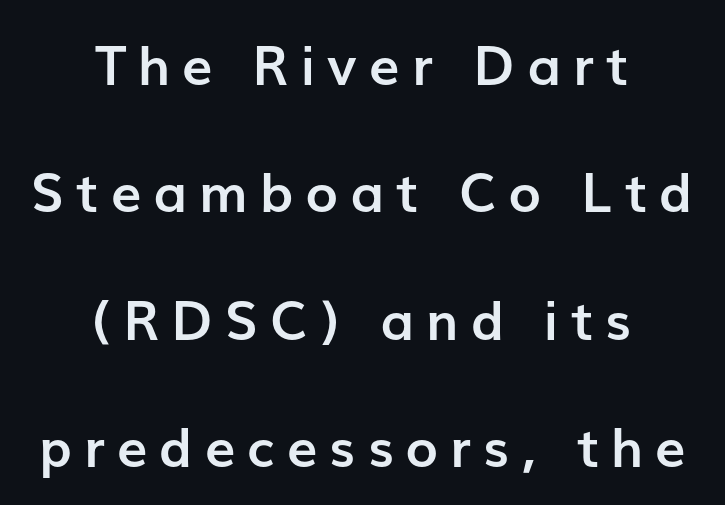
The image shows 54 px semibold sans-serif type, upright; set centered, loose line spacing (2.36x), unusually wide letter spacing (+0.23 em), not underlined; low stroke contrast and a medium x-height.
